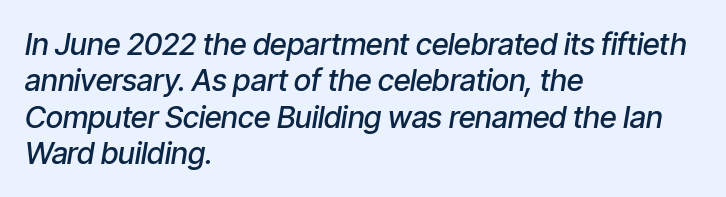
Notice how the passage keeps a crisp vertical edge on the left only. Spacing verdict: proportional, widths tailored to each character. The face used here is a semibold: visibly heavier than regular, lighter than bold. What stands out about the letter spacing? Nothing — it is the standard amount. An italicized treatment has been applied to the whole sample. The area under the type is left untouched.
